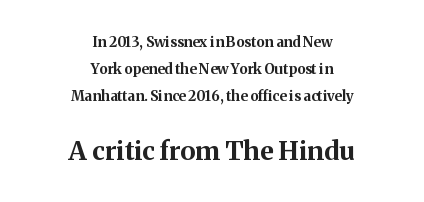
Ascenders rise straight up at ninety degrees. Caption: bold face, heavy strokes. The text block is weighted toward neither margin, spreading evenly from the middle. Top chunk: small. Bottom chunk: large. Quick note: interline space is abundant.
